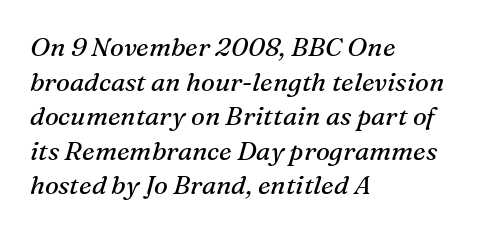
{"italic": "yes", "lean": "right", "slant_degrees": 16, "bold": "no", "underline": "no", "align": "left", "line_spacing": "normal", "line_spacing_ratio": 1.33, "letter_spacing": "normal", "letter_spacing_em": 0.0, "glyph_px": 26}
